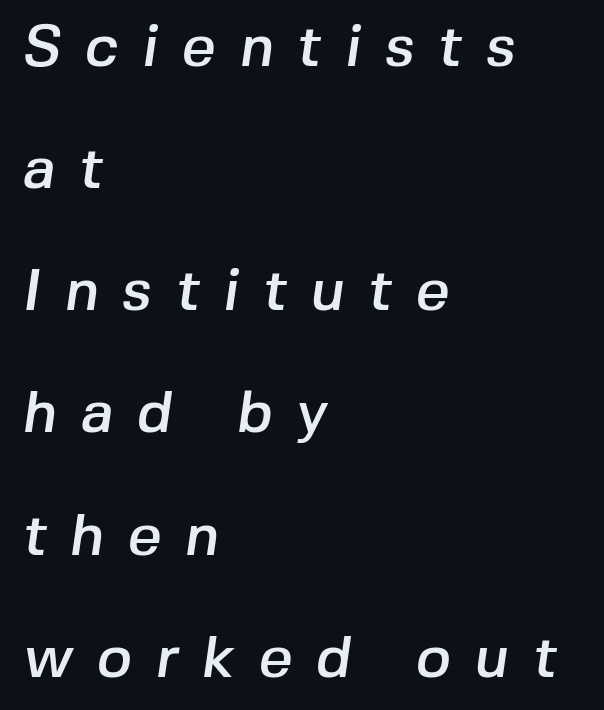
Q: Is the typeface a serif or a sans-serif typeface? A: Sans-serif.
Q: Is the text underlined? A: No.
Q: How is the paragraph aligned? A: Left-aligned.
Q: Is the spacing between letters normal or unusually wide? A: Unusually wide.
Q: Is the spacing between lines tight, normal or loose? A: Loose.
Q: Width (condensed, normal, or wide)? A: Normal.
Q: Stroke contrast? A: Low.
Q: x-height? A: Medium.
Q: Monospaced? A: No.
